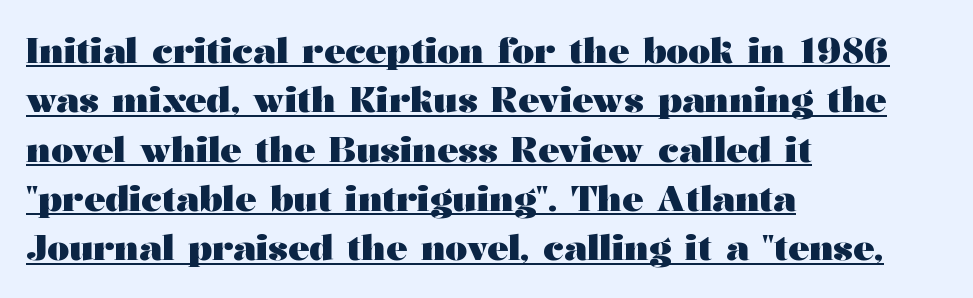
{"serif": "yes", "italic": "no", "bold": "yes", "weight": "heavy", "width": "wide", "stroke_contrast": "medium", "x_height": "medium", "monospaced": "no", "underline": "yes", "align": "left", "line_spacing": "normal", "line_spacing_ratio": 1.41, "letter_spacing": "normal", "letter_spacing_em": 0.0, "glyph_px": 35}
